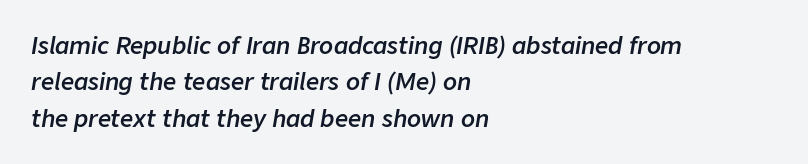
Q: Is the text bold? A: Semi-bold.
Q: Is the text italic (slanted)? A: Yes, it leans right by about 9 degrees.
Q: Is the text underlined? A: No.
Q: How is the paragraph aligned? A: Left-aligned.
Q: Is the spacing between letters normal or unusually wide? A: Normal.
Q: Is the spacing between lines tight, normal or loose? A: Normal.
